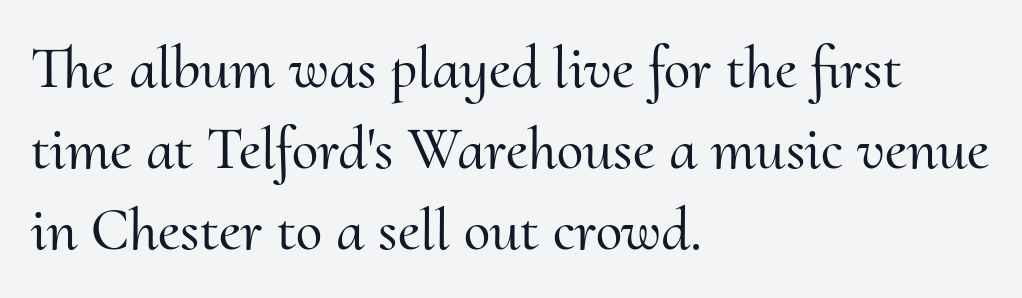
The passage shown is typeset with a serif family. The ragged edge is on the right, which tells us the setting is flush left. The letters advance in unequal steps, a hallmark of proportional type. Quick note: not italic, upright. The line-height multiplier appears to be the usual default. Compared with typical body copy, the letter spacing here is the same.
